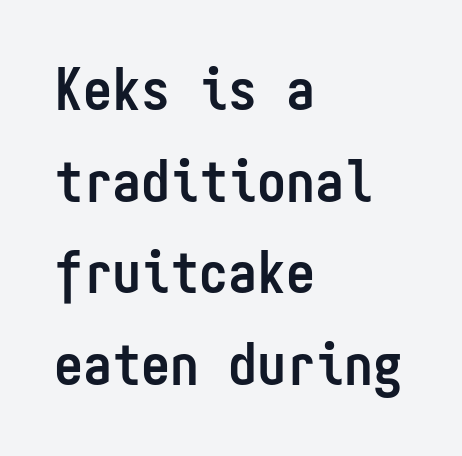
{"serif": "no", "italic": "no", "bold": "yes", "weight": "semibold", "width": "condensed", "stroke_contrast": "low", "x_height": "medium", "monospaced": "yes", "underline": "no", "align": "left", "line_spacing": "normal", "line_spacing_ratio": 1.58, "letter_spacing": "normal", "letter_spacing_em": 0.0, "glyph_px": 58}
